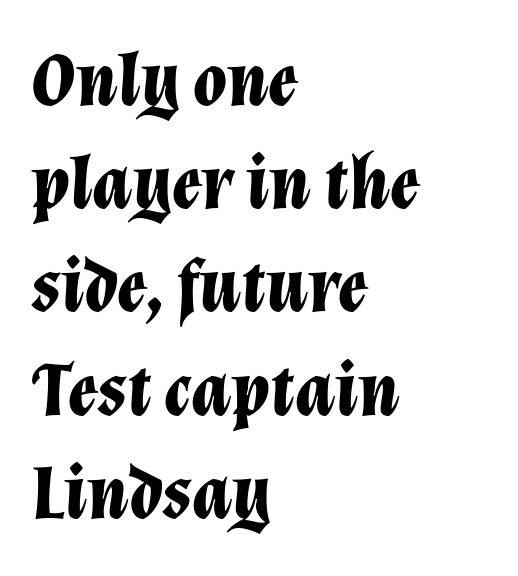
{"italic": "yes", "lean": "right", "slant_degrees": 12, "bold": "yes", "weight": "bold", "width": "normal", "stroke_contrast": "low", "x_height": "medium", "monospaced": "no", "underline": "no", "align": "left", "line_spacing": "normal", "line_spacing_ratio": 1.34, "letter_spacing": "normal", "letter_spacing_em": 0.0, "glyph_px": 77}
